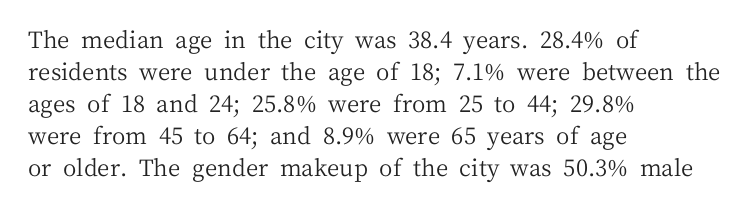
{"italic": "no", "bold": "no", "underline": "no", "align": "left", "line_spacing": "normal", "line_spacing_ratio": 1.39, "letter_spacing": "normal", "letter_spacing_em": 0.0, "glyph_px": 23}
